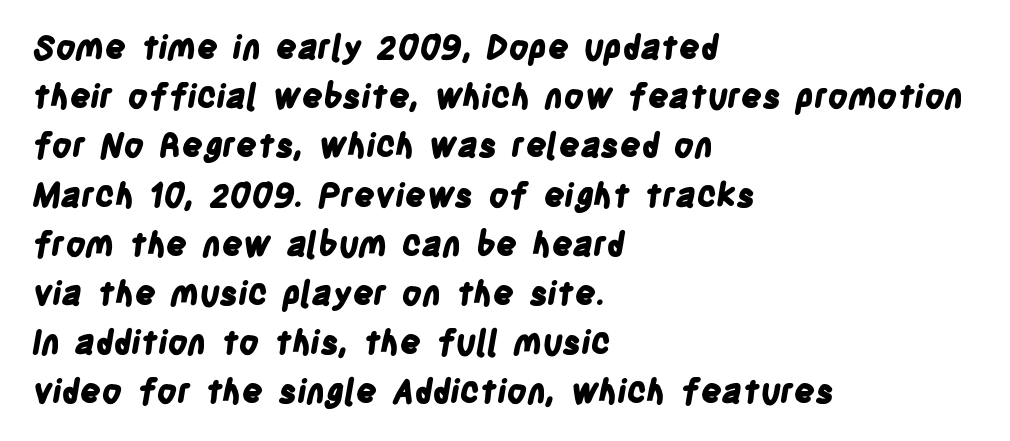
{"serif": "no", "bold": "yes", "weight": "bold", "width": "condensed", "stroke_contrast": "low", "x_height": "large", "monospaced": "no", "underline": "no", "align": "left", "line_spacing": "normal", "line_spacing_ratio": 1.49, "letter_spacing": "normal", "letter_spacing_em": 0.0, "glyph_px": 33}
